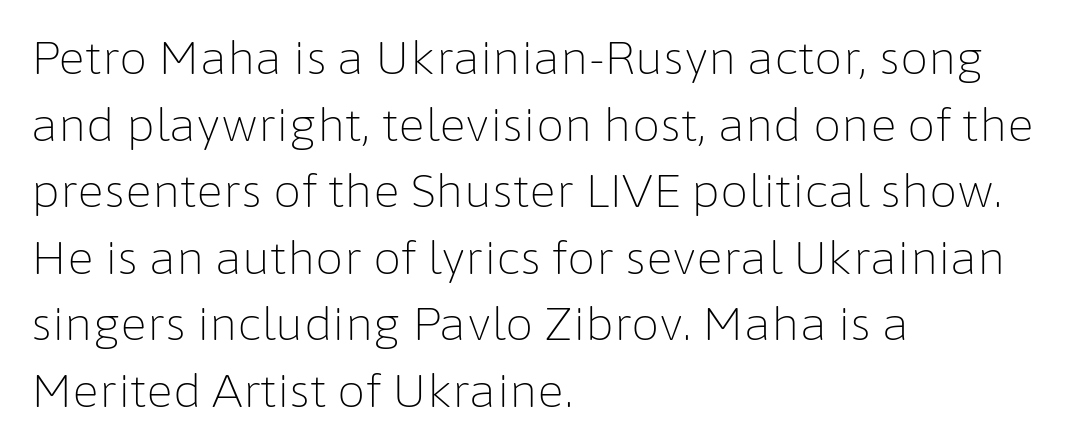
Short and long lines alike share a common starting point at left. The face looks like a standard text weight, possibly lighter. The lines sit at an ordinary, default distance from one another. Looks like regular typesetting: each glyph gets only the width it needs. Students, note that the glyphs here touch the page at normal intervals.
